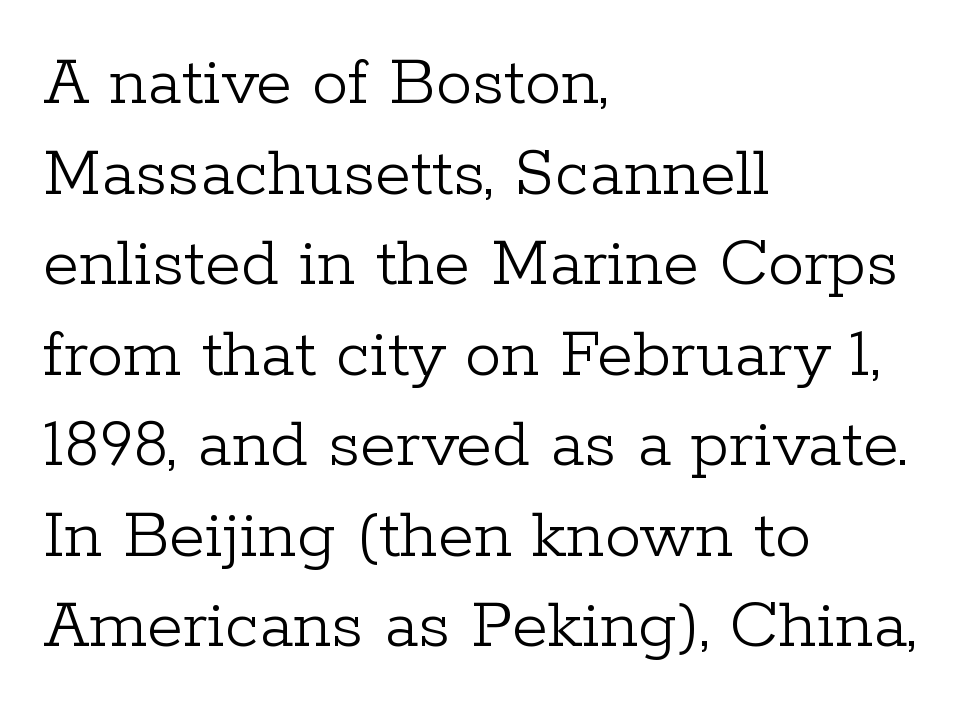
The image shows 73 px light serif type, upright; set left-aligned, line spacing 1.24x, normal letter spacing, not underlined; low stroke contrast and a medium x-height.
